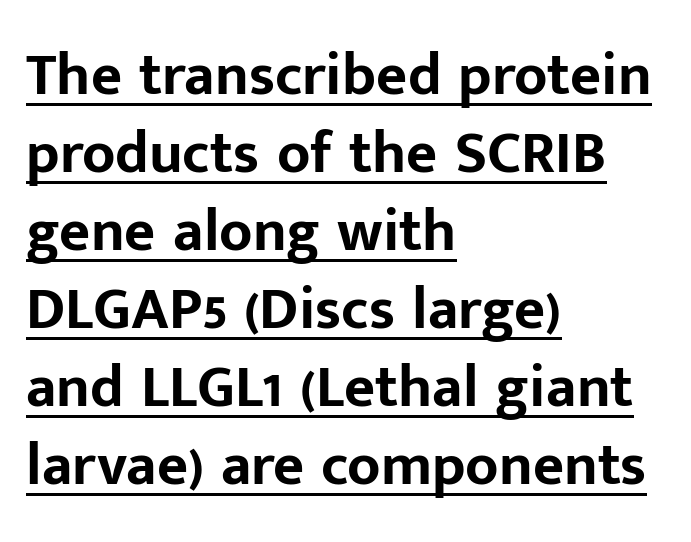
{"serif": "no", "italic": "no", "bold": "yes", "weight": "bold", "width": "normal", "stroke_contrast": "low", "x_height": "medium", "monospaced": "no", "underline": "yes", "align": "left", "line_spacing": "normal", "line_spacing_ratio": 1.3, "letter_spacing": "normal", "letter_spacing_em": 0.0, "glyph_px": 60}
